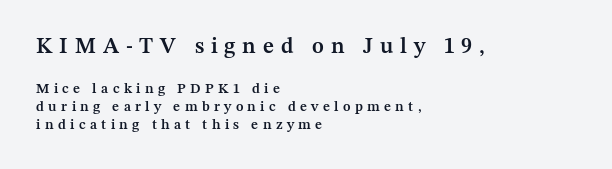
The image shows 22 px text type, upright; set left-aligned, normal line spacing (1.28x), unusually wide letter spacing (+0.31 em), not underlined; the first (top) block is 1.57x larger.
